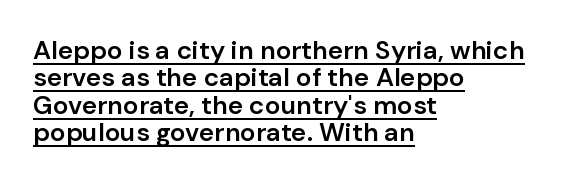
Default kerning and tracking; the words read as compact shapes. The font's upright variant was chosen for this text. Cramped leading. The typesetting leans somewhat heavy: a semibold. The rendered words wear a rule along their underside.
